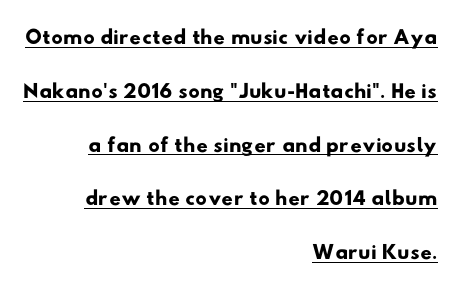
Compared with undecorated copy, this sample adds a rule below the words. Looks like regular typesetting: each glyph gets only the width it needs. The paragraph shown leans on its right margin. These lines sit exactly where default settings would place them. Short note: letters normally spaced. The type family on display is of the sans-serif kind.
